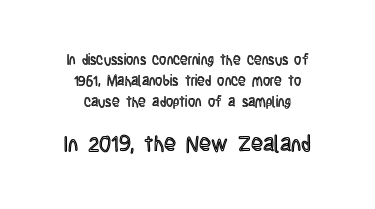
{"italic": "no", "underline": "no", "align": "center", "line_spacing": "normal", "line_spacing_ratio": 1.51, "letter_spacing": "normal", "letter_spacing_em": 0.0, "larger_block": "second", "size_ratio": 1.57, "glyph_px": 22}
